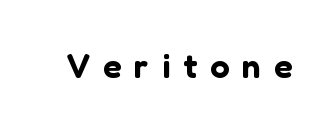
{"serif": "no", "italic": "no", "width": "normal", "stroke_contrast": "low", "x_height": "medium", "monospaced": "no", "underline": "no", "letter_spacing": "wide", "letter_spacing_em": 0.38, "glyph_px": 34}
